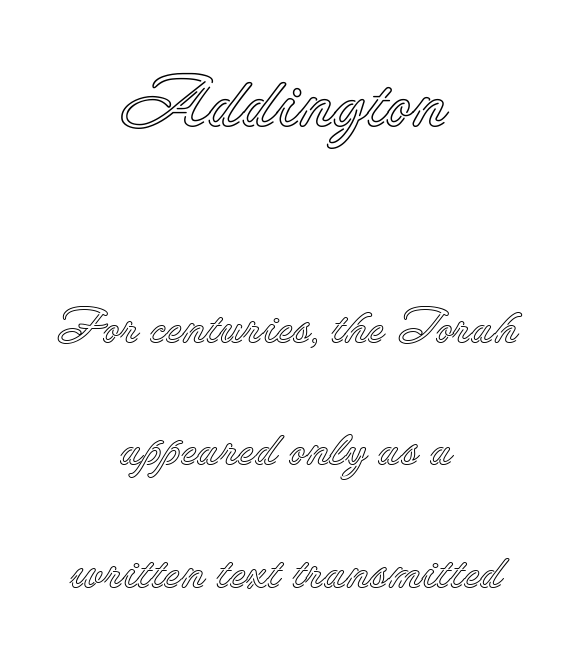
The image shows 73 px text type; set centered, loose line spacing (2.5x), normal letter spacing, not underlined; the first (top) block is 1.49x larger; a small x-height.
